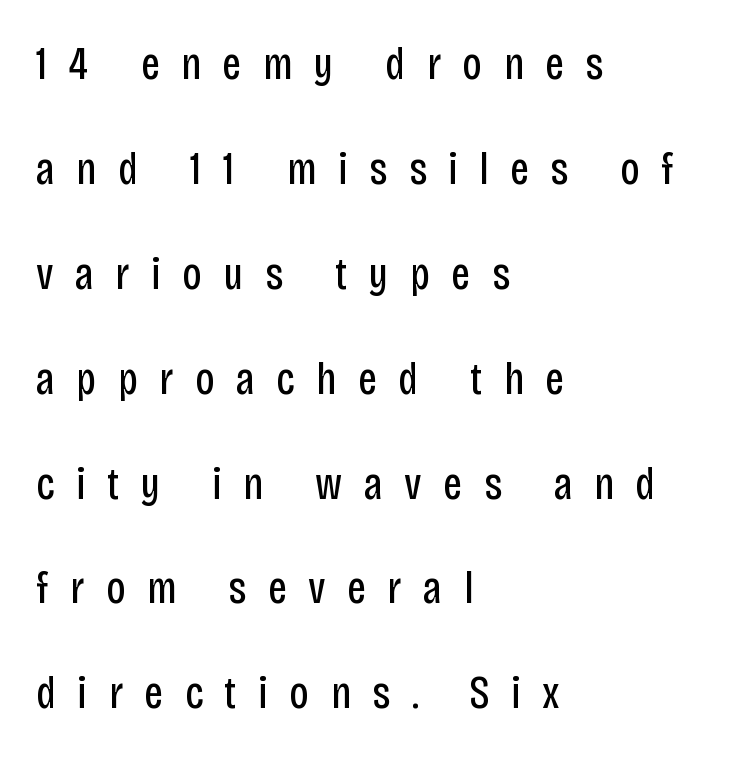
{"serif": "no", "italic": "no", "bold": "no", "weight": "regular", "width": "condensed", "stroke_contrast": "low", "x_height": "large", "monospaced": "no", "underline": "no", "align": "left", "line_spacing": "loose", "line_spacing_ratio": 2.28, "letter_spacing": "wide", "letter_spacing_em": 0.47, "glyph_px": 46}
